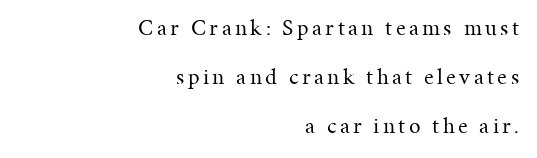
{"italic": "no", "bold": "no", "underline": "no", "align": "right", "line_spacing": "loose", "line_spacing_ratio": 2.12, "glyph_px": 23}
